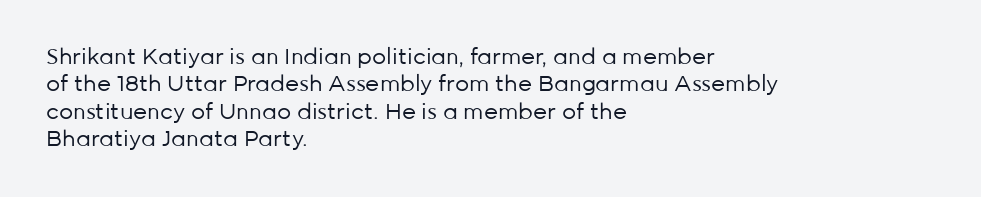
The image shows 22 px text type, upright; set left-aligned, line spacing 1.24x, normal letter spacing, not underlined.
